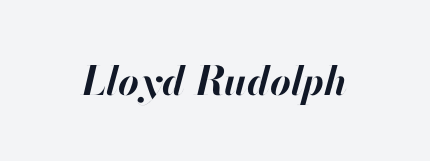
Check under the words: just untouched page. Slanted lettering throughout. The letterforms sit shoulder to shoulder at normal distance. In terms of weight, the rendering is a true, heavy bold. Character widths vary here, with narrow letters taking less room than wide ones.
